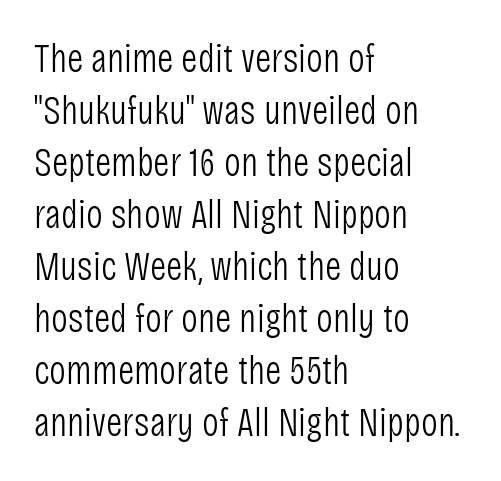
Q: Is the text bold? A: No.
Q: Is the text italic (slanted)? A: No, it is upright.
Q: Is the typeface a serif or a sans-serif typeface? A: Sans-serif.
Q: Is the text underlined? A: No.
Q: How is the paragraph aligned? A: Left-aligned.
Q: Is the spacing between letters normal or unusually wide? A: Normal.
Q: Is the spacing between lines tight, normal or loose? A: Normal.
Q: Width (condensed, normal, or wide)? A: Condensed.
Q: Stroke contrast? A: Low.
Q: x-height? A: Large.
Q: Monospaced? A: No.
